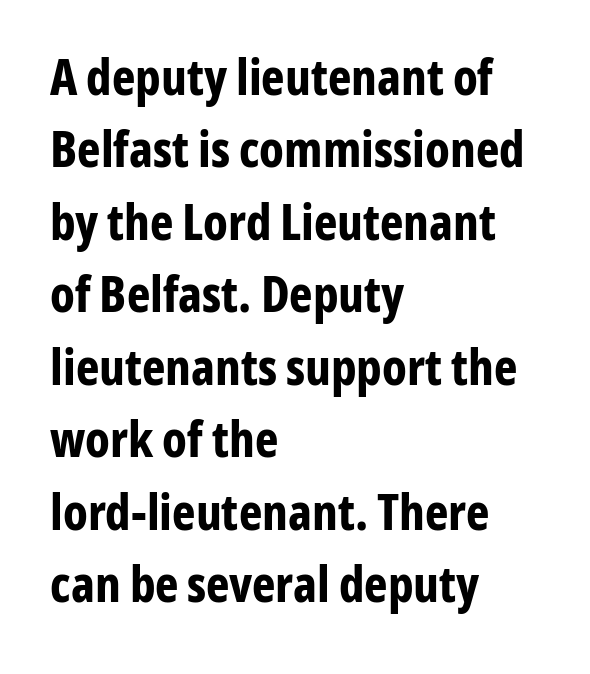
Varying glyph widths throughout — classic text-font behaviour. The letters stand upright; this is a roman face. Students, note that the glyphs here touch the page at normal intervals. This block has exactly the height ordinary leading produces. The type family on display is of the sans-serif kind. Which margin do the lines hug? The left one — the right edge is uneven.
